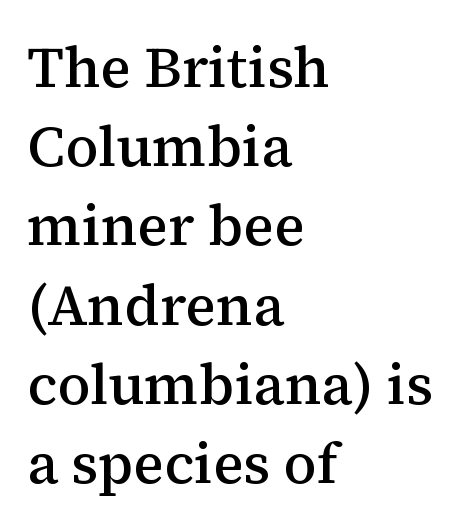
The image shows 57 px semibold serif type, upright; set left-aligned, normal line spacing (1.39x), normal letter spacing, not underlined; medium stroke contrast and a medium x-height.
